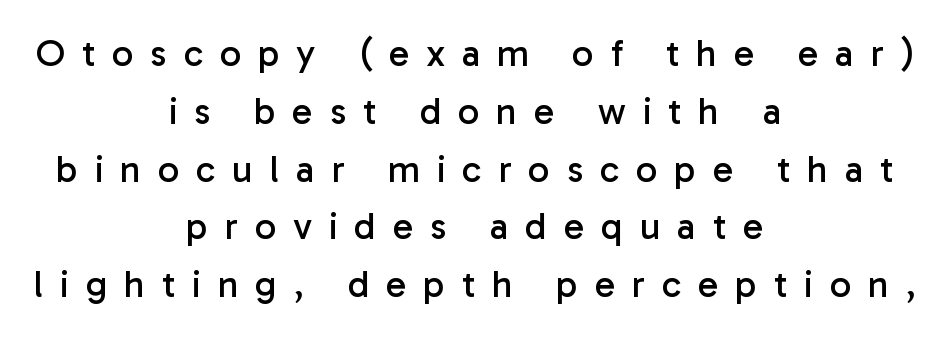
The image shows 38 px regular-weight sans-serif type, upright; set centered, normal line spacing (1.52x), unusually wide letter spacing (+0.44 em), not underlined; low stroke contrast and a medium x-height.
